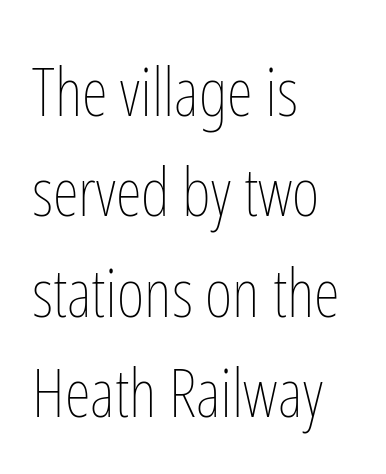
{"italic": "no", "bold": "no", "weight": "thin", "width": "condensed", "stroke_contrast": "low", "x_height": "medium", "monospaced": "no", "underline": "no", "align": "left", "line_spacing": "normal", "line_spacing_ratio": 1.5, "letter_spacing": "normal", "letter_spacing_em": 0.0, "glyph_px": 67}
